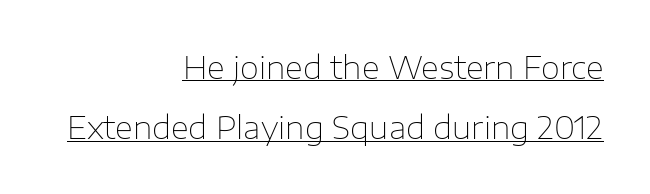
One glance says open: line gaps are wider than usual. Characters remain perfectly vertical along every line. Teacher's note: observe the even right margin — that is flush-right alignment. Proportional: the letters do not fall into vertical columns. Serif or sans? Sans — the stroke terminals are bare. The letterforms sit at book weight or below.
